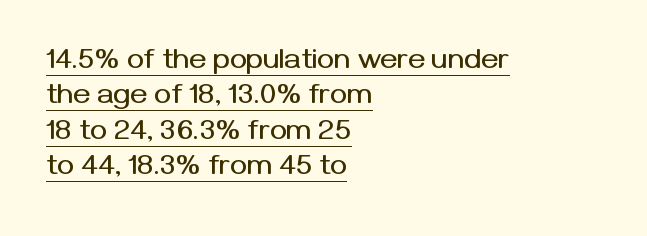
Q: Is the text italic (slanted)? A: No, it is upright.
Q: Is the typeface a serif or a sans-serif typeface? A: Sans-serif.
Q: Is the text underlined? A: Yes.
Q: How is the paragraph aligned? A: Left-aligned.
Q: Is the spacing between letters normal or unusually wide? A: Normal.
Q: Width (condensed, normal, or wide)? A: Normal.
Q: Stroke contrast? A: Medium.
Q: x-height? A: Medium.
Q: Monospaced? A: No.
